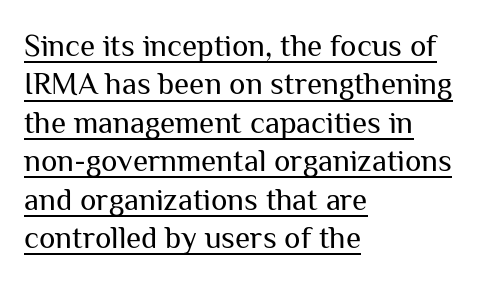
Q: Is the text bold? A: No.
Q: Is the text italic (slanted)? A: No, it is upright.
Q: Is the typeface a serif or a sans-serif typeface? A: Sans-serif.
Q: Is the text underlined? A: Yes.
Q: How is the paragraph aligned? A: Left-aligned.
Q: Is the spacing between letters normal or unusually wide? A: Normal.
Q: Width (condensed, normal, or wide)? A: Normal.
Q: Stroke contrast? A: Medium.
Q: x-height? A: Medium.
Q: Monospaced? A: No.
